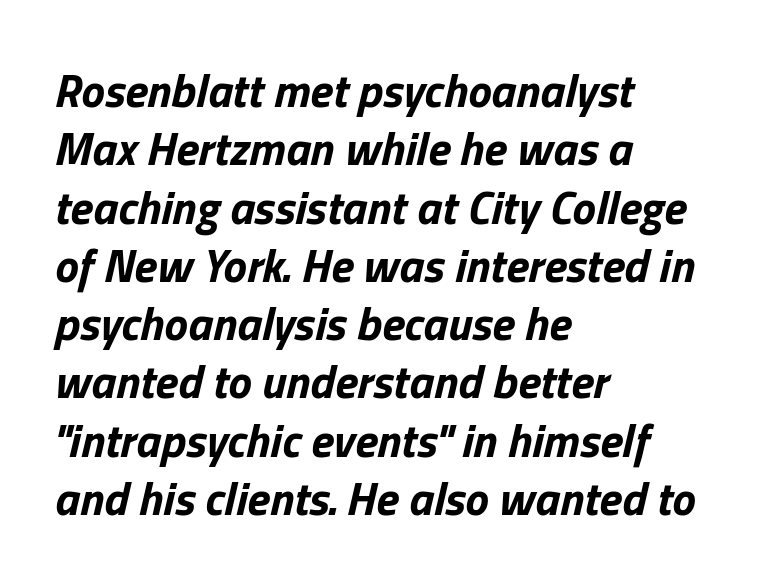
The image shows 47 px bold type, italic (leaning right); set left-aligned, line spacing 1.24x, normal letter spacing, not underlined; low stroke contrast and a medium x-height.
